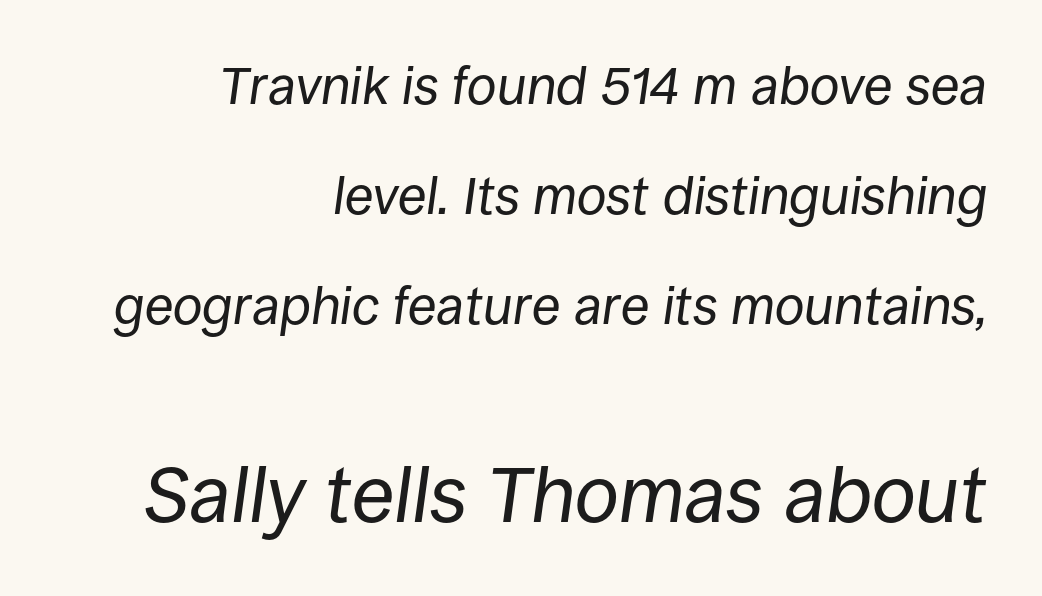
{"italic": "yes", "lean": "right", "slant_degrees": 8, "bold": "no", "weight": "regular", "width": "normal", "stroke_contrast": "low", "x_height": "large", "monospaced": "no", "underline": "no", "align": "right", "line_spacing": "loose", "line_spacing_ratio": 2.08, "letter_spacing": "normal", "letter_spacing_em": 0.0, "larger_block": "second", "size_ratio": 1.49, "glyph_px": 79}
